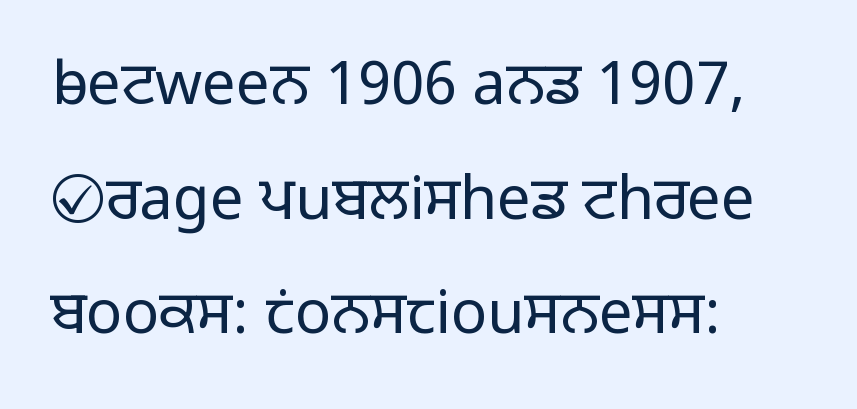
{"serif": "no", "italic": "no", "bold": "no", "weight": "light", "width": "normal", "stroke_contrast": "low", "x_height": "medium", "monospaced": "no", "underline": "no", "align": "left", "line_spacing": "loose", "line_spacing_ratio": 1.91, "letter_spacing": "normal", "letter_spacing_em": 0.0, "glyph_px": 60}
